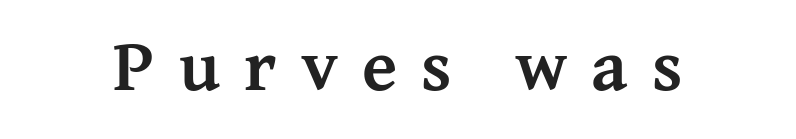
Descenders are the only things crossing below the line. When letters stand straight like this, we call the style roman or upright. This sample uses a serif face. You could not count columns in this text — the font is proportionally spaced. A typesetter would call this heavily tracked-out type.
